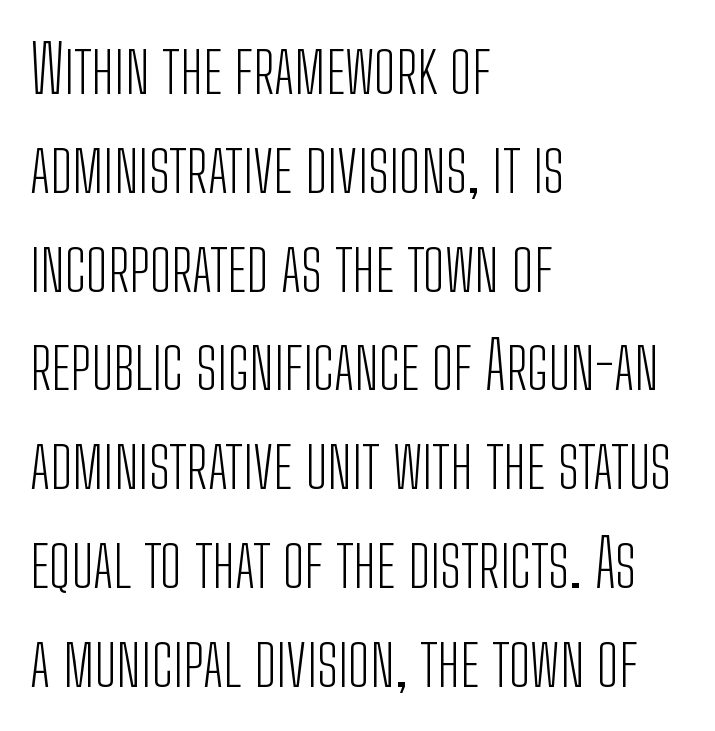
Just letters on the line, the space beneath them empty. Notice how descenders clear the ascenders below comfortably — that's standard leading. This sample uses an upright cut, with every glyph sitting square on the baseline. All the whitespace from short lines collects on the right.
